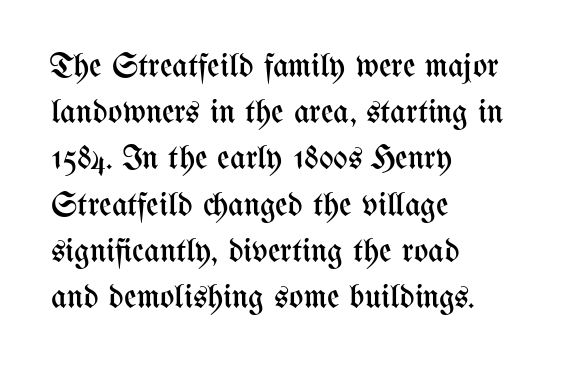
Q: Is the text bold? A: No.
Q: Is the text italic (slanted)? A: No, it is upright.
Q: Is the text underlined? A: No.
Q: How is the paragraph aligned? A: Left-aligned.
Q: Is the spacing between letters normal or unusually wide? A: Normal.
Q: Is the spacing between lines tight, normal or loose? A: Normal.
Q: Width (condensed, normal, or wide)? A: Condensed.
Q: Stroke contrast? A: Medium.
Q: x-height? A: Medium.
Q: Monospaced? A: No.
